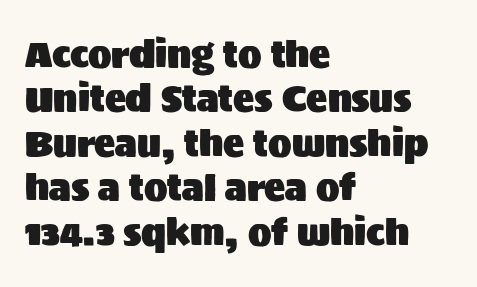
Honestly, there is no underline to notice here at all. The lettering stays uniformly vertical, giving the passage a roman look. Serif or sans? Sans — the stroke terminals are bare. Line beginnings align vertically; line endings do not.
